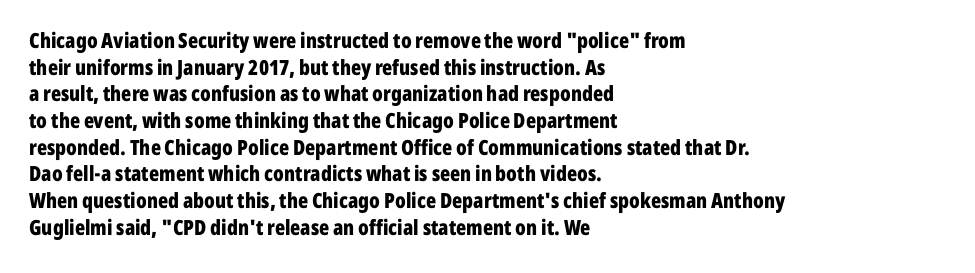
The image shows 21 px bold type, upright; set left-aligned, normal line spacing (1.27x), normal letter spacing, not underlined.
